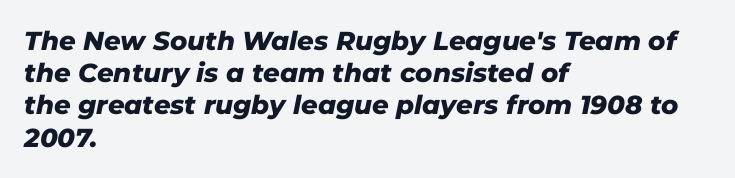
Q: Is the text bold? A: Yes.
Q: Is the text italic (slanted)? A: Yes, it leans right by about 11 degrees.
Q: Is the text underlined? A: No.
Q: How is the paragraph aligned? A: Left-aligned.
Q: Is the spacing between letters normal or unusually wide? A: Normal.
